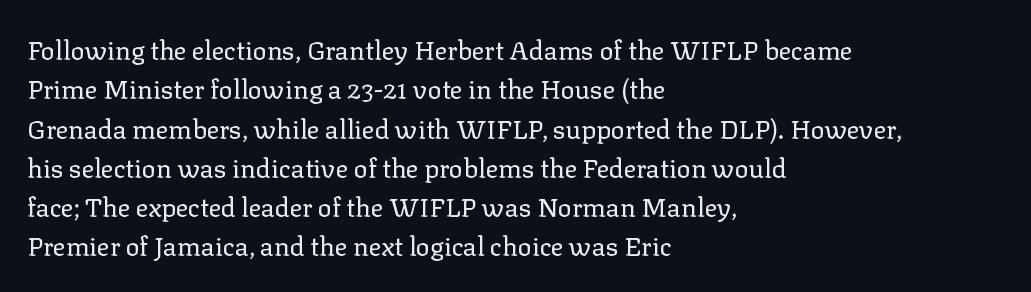
{"italic": "no", "bold": "no", "underline": "no", "align": "left", "line_spacing": "normal", "line_spacing_ratio": 1.51, "letter_spacing": "normal", "letter_spacing_em": 0.0, "glyph_px": 26}
